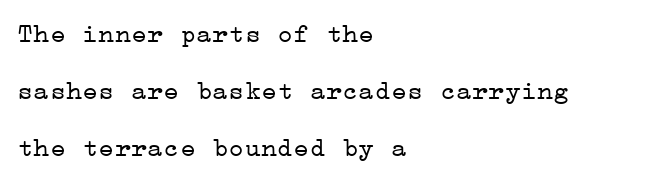
Q: Is the text bold? A: No.
Q: Is the text italic (slanted)? A: No, it is upright.
Q: Is the text underlined? A: No.
Q: How is the paragraph aligned? A: Left-aligned.
Q: Is the spacing between letters normal or unusually wide? A: Normal.
Q: Is the spacing between lines tight, normal or loose? A: Loose.
